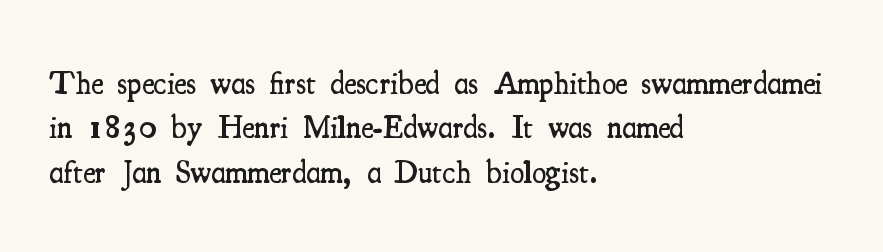
The image shows 32 px semibold, condensed serif type, upright; set left-aligned, normal line spacing (1.39x), normal letter spacing, not underlined; medium stroke contrast and a small x-height.
